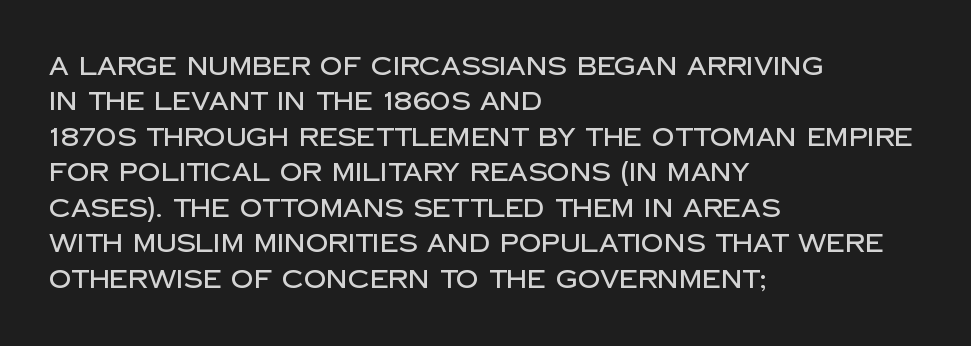
Q: Is the text italic (slanted)? A: No, it is upright.
Q: Is the text underlined? A: No.
Q: How is the paragraph aligned? A: Left-aligned.
Q: Is the spacing between letters normal or unusually wide? A: Normal.
Q: Is the spacing between lines tight, normal or loose? A: Normal.
